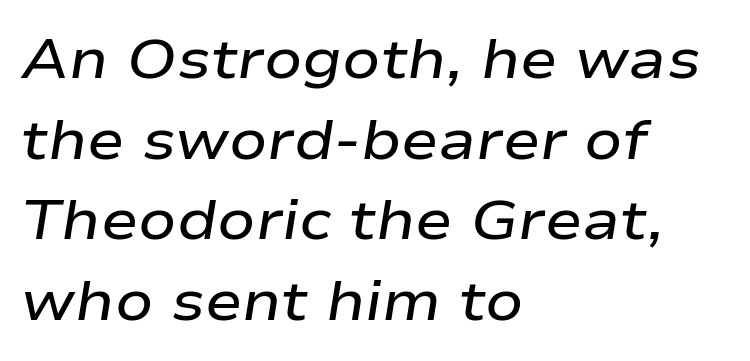
The glyphs look as if they've been sheared to an angle. Horizontally, the lines are justified to the leading edge only. This rendering leaves character spacing at its baseline value. Proportional: the letters do not fall into vertical columns. The leading is moderate, giving the passage an even texture.
